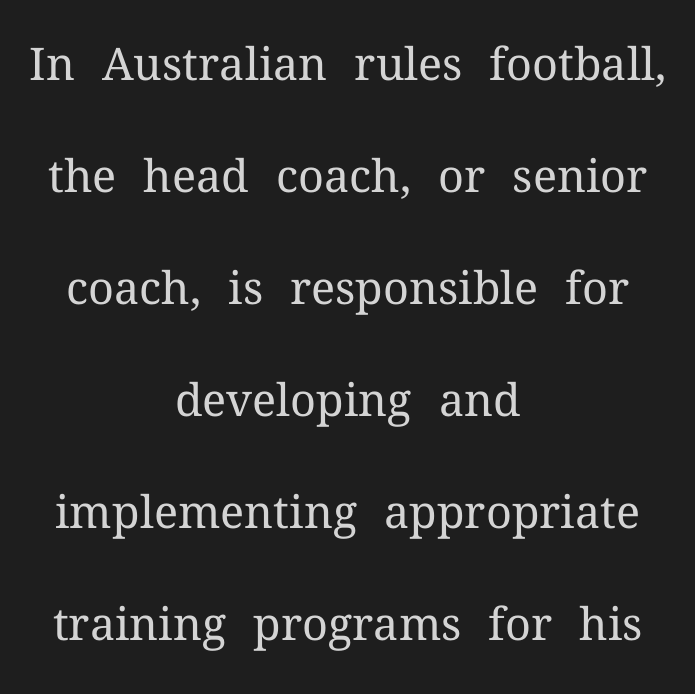
Notice how the passage keeps no hard edge, just a central spine. The horizontal fit of the characters is conventional and even. Examine the stroke ends and you'll spot serifs. Is there much room between lines? Yes — plenty of vertical air separates them. Each letter keeps its own natural width here, so spacing adapts to shape. Weight class: somewhere from thin through regular.
